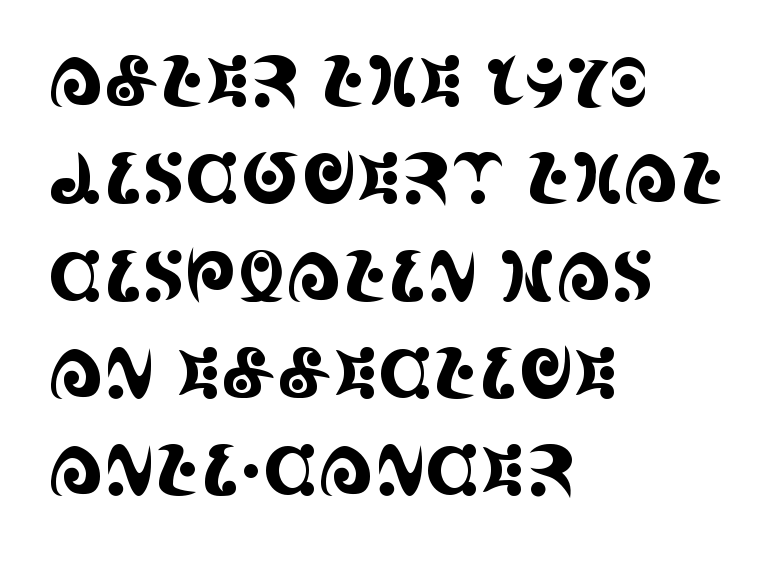
The image shows 70 px condensed serif type, upright; set left-aligned, normal line spacing (1.39x), normal letter spacing, not underlined; a large x-height.
